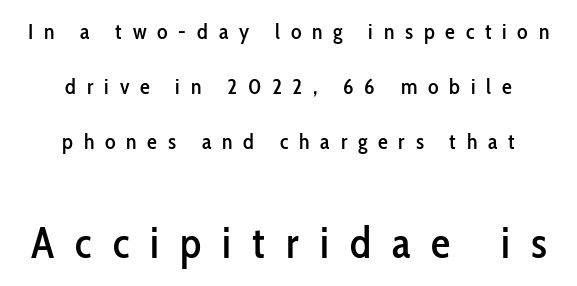
{"serif": "no", "italic": "no", "width": "condensed", "stroke_contrast": "low", "x_height": "medium", "monospaced": "no", "underline": "no", "align": "center", "line_spacing": "loose", "line_spacing_ratio": 2.49, "letter_spacing": "wide", "letter_spacing_em": 0.49, "larger_block": "second", "size_ratio": 1.95, "glyph_px": 43}
